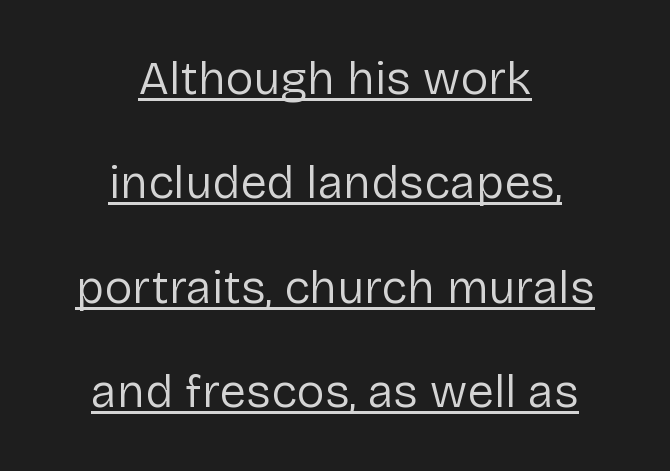
{"serif": "no", "italic": "no", "bold": "no", "weight": "regular", "width": "normal", "stroke_contrast": "low", "x_height": "medium", "monospaced": "no", "underline": "yes", "align": "center", "line_spacing": "loose", "line_spacing_ratio": 2.22, "letter_spacing": "normal", "letter_spacing_em": 0.0, "glyph_px": 47}
